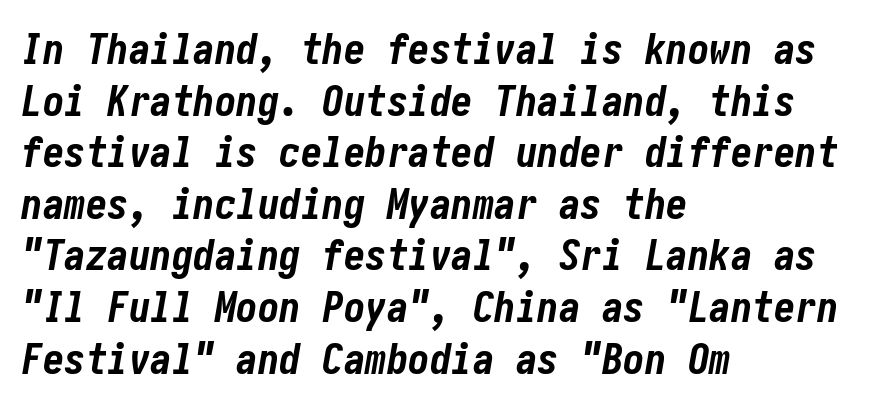
{"italic": "yes", "lean": "right", "slant_degrees": 10, "bold": "yes", "weight": "bold", "width": "condensed", "stroke_contrast": "low", "x_height": "medium", "underline": "no", "align": "left", "line_spacing_ratio": 1.2, "letter_spacing": "normal", "letter_spacing_em": 0.0, "glyph_px": 43}
